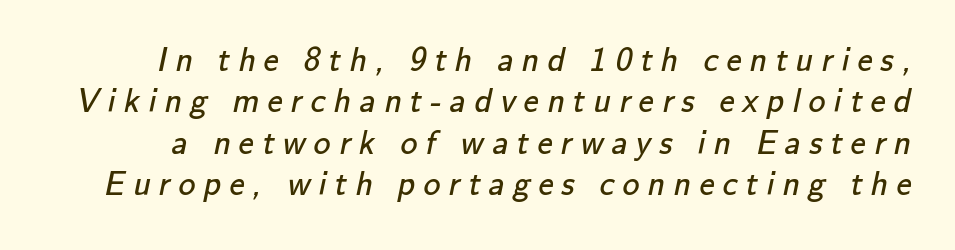
Q: Is the text bold? A: No.
Q: Is the typeface a serif or a sans-serif typeface? A: Sans-serif.
Q: Is the text underlined? A: No.
Q: Is the spacing between letters normal or unusually wide? A: Unusually wide.
Q: Width (condensed, normal, or wide)? A: Normal.
Q: Stroke contrast? A: Low.
Q: x-height? A: Small.
Q: Monospaced? A: No.
